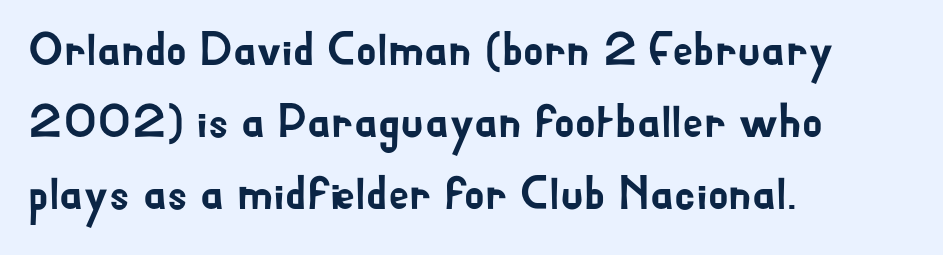
The image shows 47 px sans-serif type, upright; set left-aligned, normal line spacing (1.53x), normal letter spacing, not underlined; low stroke contrast and a small x-height.
